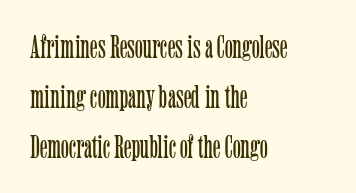
Q: Is the text bold? A: No.
Q: Is the text italic (slanted)? A: No, it is upright.
Q: Is the typeface a serif or a sans-serif typeface? A: Serif.
Q: Is the text underlined? A: No.
Q: How is the paragraph aligned? A: Left-aligned.
Q: Is the spacing between letters normal or unusually wide? A: Normal.
Q: Is the spacing between lines tight, normal or loose? A: Normal.
Q: Width (condensed, normal, or wide)? A: Condensed.
Q: Stroke contrast? A: Low.
Q: x-height? A: Medium.
Q: Monospaced? A: No.
